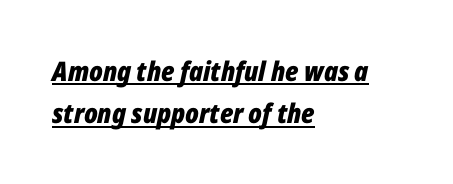
Whoever set this chose a conventional vertical rhythm. Here the glyphs are tracked normally, forming tight word shapes. Notice how the stems are inclined rather than vertical — that's the hallmark of italics. Does a line run under the words? Yes, clearly. How heavy is the stroke? Heavy — this is a bold. Horizontal alignment here is leftward, the default for most running prose.
